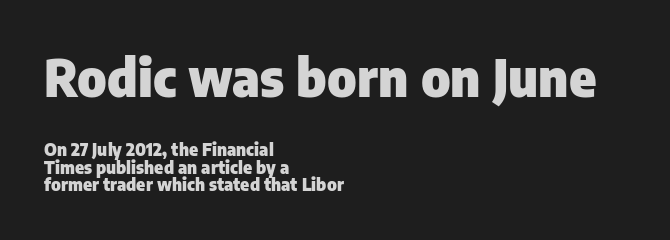
{"serif": "no", "italic": "no", "bold": "yes", "weight": "heavy", "width": "normal", "stroke_contrast": "low", "x_height": "medium", "monospaced": "no", "underline": "no", "align": "left", "line_spacing": "tight", "line_spacing_ratio": 1.04, "letter_spacing": "normal", "letter_spacing_em": 0.0, "larger_block": "first", "size_ratio": 3.0, "glyph_px": 51}
